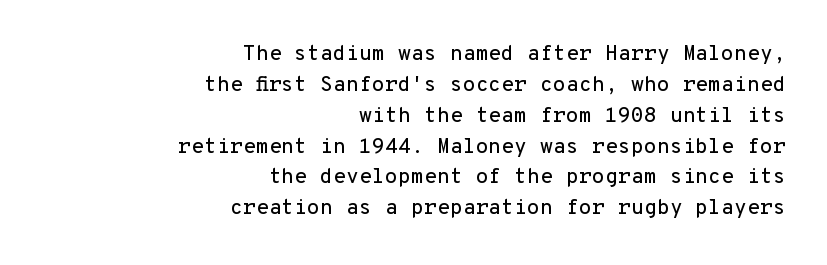
{"italic": "no", "underline": "no", "align": "right", "line_spacing": "normal", "line_spacing_ratio": 1.47, "letter_spacing": "normal", "letter_spacing_em": 0.0, "glyph_px": 21}
